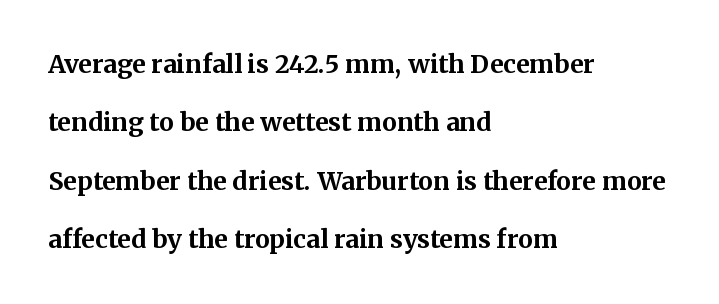
{"italic": "no", "bold": "yes", "underline": "no", "align": "left", "line_spacing": "loose", "line_spacing_ratio": 2.34, "letter_spacing": "normal", "letter_spacing_em": 0.0, "glyph_px": 25}
